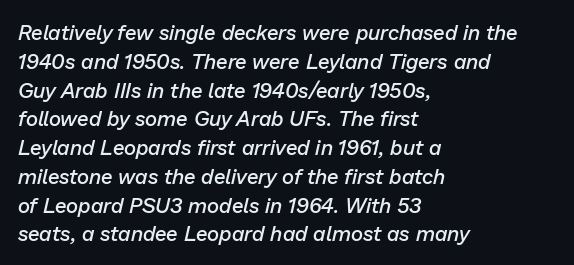
The image shows 21 px text type, italic (leaning right); set left-aligned, normal line spacing (1.37x), normal letter spacing, not underlined.
